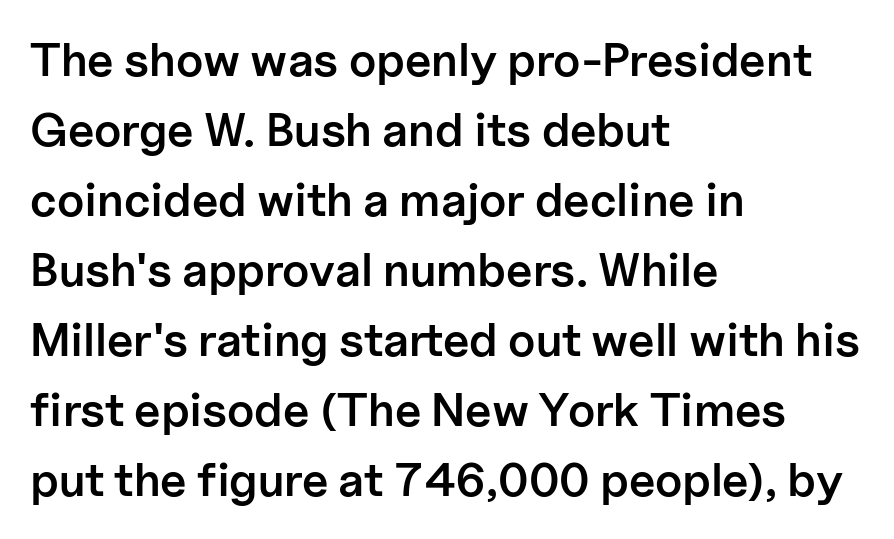
The image shows 47 px semibold sans-serif type, upright; set left-aligned, normal line spacing (1.49x), normal letter spacing, not underlined; low stroke contrast and a medium x-height.
